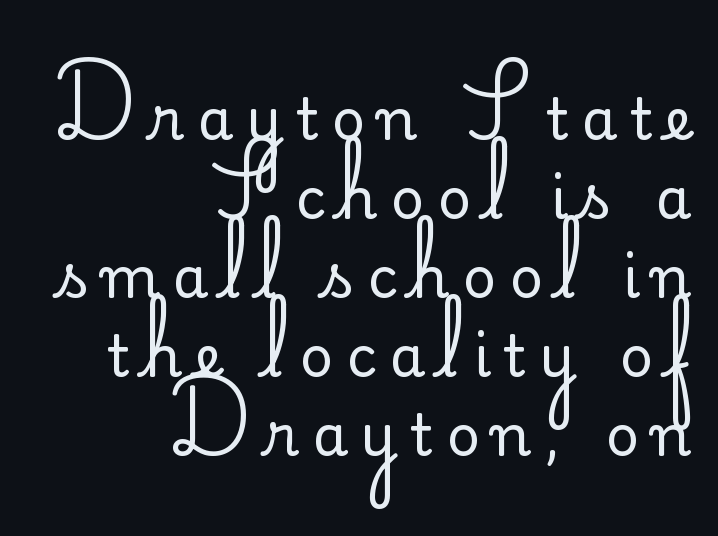
The strip under each line holds only bare page. This is sans-serif lettering, the kind often seen on screens and signage. Do the letters lean? They stand straight. Weight: in the light-to-regular range.
